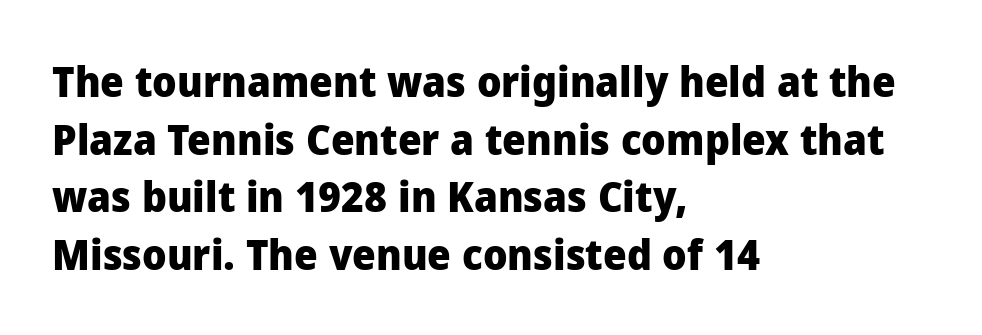
Q: Is the text bold? A: Yes.
Q: Is the text italic (slanted)? A: No, it is upright.
Q: Is the typeface a serif or a sans-serif typeface? A: Sans-serif.
Q: Is the text underlined? A: No.
Q: How is the paragraph aligned? A: Left-aligned.
Q: Is the spacing between letters normal or unusually wide? A: Normal.
Q: Is the spacing between lines tight, normal or loose? A: Normal.
Q: Width (condensed, normal, or wide)? A: Normal.
Q: Stroke contrast? A: Low.
Q: x-height? A: Medium.
Q: Monospaced? A: No.
